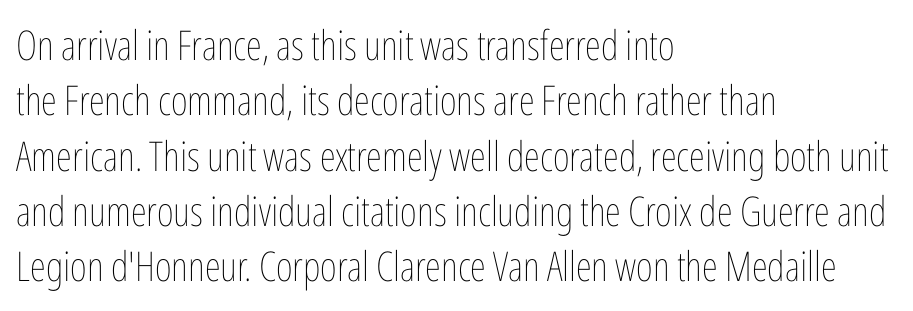
The image shows 41 px thin, condensed type, upright; set left-aligned, normal line spacing (1.35x), normal letter spacing, not underlined; low stroke contrast and a medium x-height.
